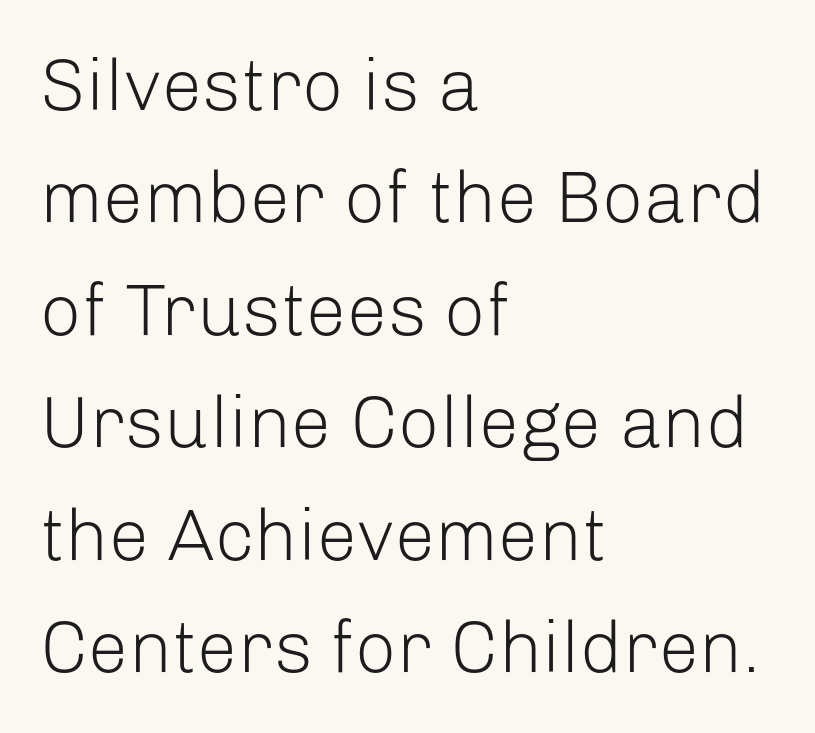
{"serif": "no", "italic": "no", "bold": "no", "weight": "light", "width": "normal", "stroke_contrast": "low", "x_height": "medium", "monospaced": "no", "underline": "no", "align": "left", "line_spacing": "normal", "line_spacing_ratio": 1.54, "letter_spacing": "normal", "letter_spacing_em": 0.0, "glyph_px": 73}
